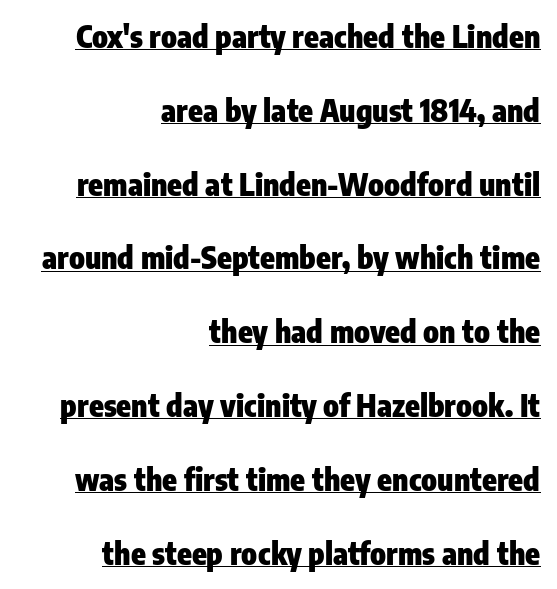
Compared with a flush-left layout, this one pins lines to the opposite, right side. Notice how the stems are strictly vertical — no italics here. To sum up the face: it is a sans, with no serifs. The characters look thick and weighty, a clear bold. Character widths vary here, with narrow letters taking less room than wide ones. Reading down the column, the eye jumps a long way to each next line.
